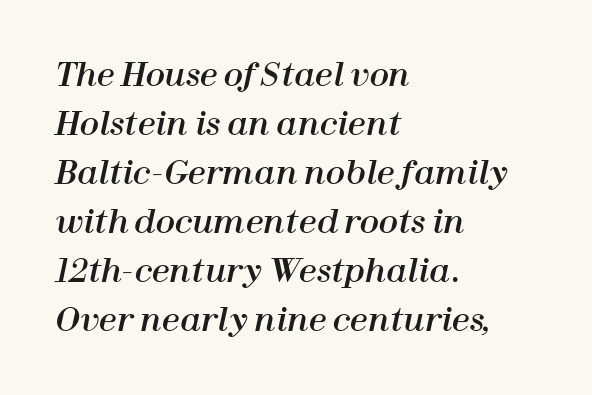
The image shows 32 px text type, italic (leaning right); set left-aligned, normal line spacing (1.53x), normal letter spacing, not underlined; high stroke contrast and a medium x-height.
